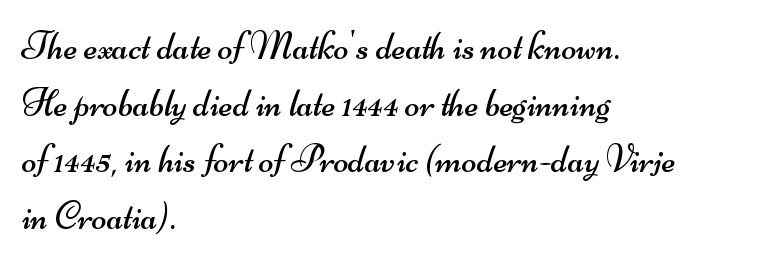
{"serif": "no", "bold": "no", "weight": "regular", "width": "wide", "stroke_contrast": "medium", "x_height": "small", "monospaced": "no", "underline": "no", "align": "left", "line_spacing": "normal", "line_spacing_ratio": 1.45, "letter_spacing": "normal", "letter_spacing_em": 0.0, "glyph_px": 39}
